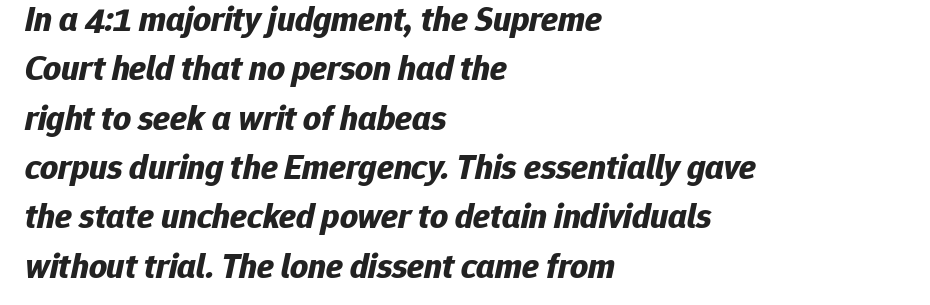
The image shows 35 px bold type, italic (leaning right); set left-aligned, normal line spacing (1.41x), normal letter spacing, not underlined; low stroke contrast and a medium x-height.
